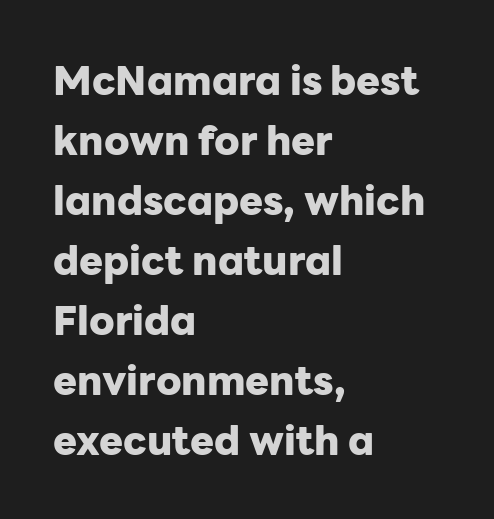
Q: Is the text bold? A: Yes.
Q: Is the text italic (slanted)? A: No, it is upright.
Q: Is the typeface a serif or a sans-serif typeface? A: Sans-serif.
Q: Is the text underlined? A: No.
Q: How is the paragraph aligned? A: Left-aligned.
Q: Is the spacing between letters normal or unusually wide? A: Normal.
Q: Is the spacing between lines tight, normal or loose? A: Normal.
Q: Width (condensed, normal, or wide)? A: Normal.
Q: Stroke contrast? A: Low.
Q: x-height? A: Medium.
Q: Monospaced? A: No.
